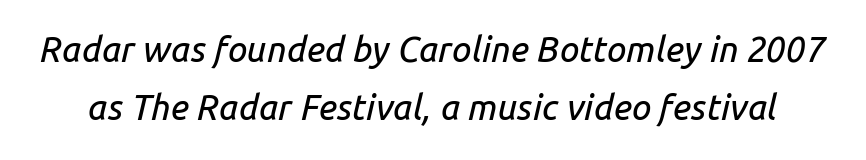
Q: Is the text italic (slanted)? A: Yes, it leans right by about 14 degrees.
Q: Is the text underlined? A: No.
Q: Is the spacing between letters normal or unusually wide? A: Normal.
Q: Is the spacing between lines tight, normal or loose? A: Normal.
Q: Width (condensed, normal, or wide)? A: Normal.
Q: Stroke contrast? A: Low.
Q: x-height? A: Medium.
Q: Monospaced? A: No.
